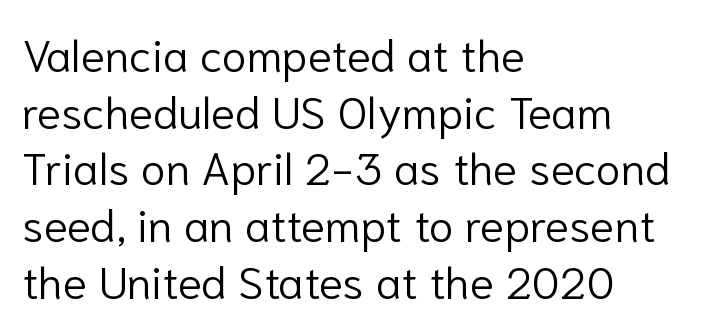
Q: Is the text bold? A: No.
Q: Is the text italic (slanted)? A: No, it is upright.
Q: Is the typeface a serif or a sans-serif typeface? A: Sans-serif.
Q: Is the text underlined? A: No.
Q: How is the paragraph aligned? A: Left-aligned.
Q: Is the spacing between letters normal or unusually wide? A: Normal.
Q: Is the spacing between lines tight, normal or loose? A: Normal.
Q: Width (condensed, normal, or wide)? A: Normal.
Q: Stroke contrast? A: Low.
Q: x-height? A: Medium.
Q: Monospaced? A: No.
